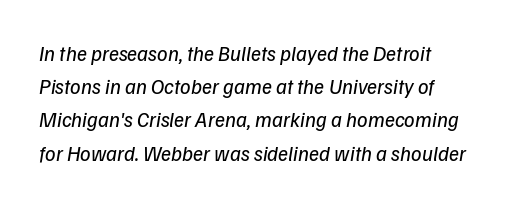
Q: Is the text bold? A: No.
Q: Is the text underlined? A: No.
Q: Is the spacing between letters normal or unusually wide? A: Normal.
Q: Is the spacing between lines tight, normal or loose? A: Normal.
